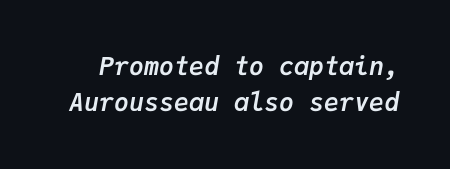
{"italic": "yes", "lean": "right", "slant_degrees": 9, "bold": "yes", "underline": "no", "line_spacing": "normal", "line_spacing_ratio": 1.46, "letter_spacing": "normal", "letter_spacing_em": 0.0, "glyph_px": 25}
